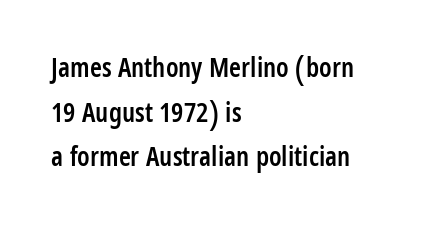
The image shows 27 px text type, upright; set left-aligned, normal line spacing (1.65x), normal letter spacing, not underlined.
